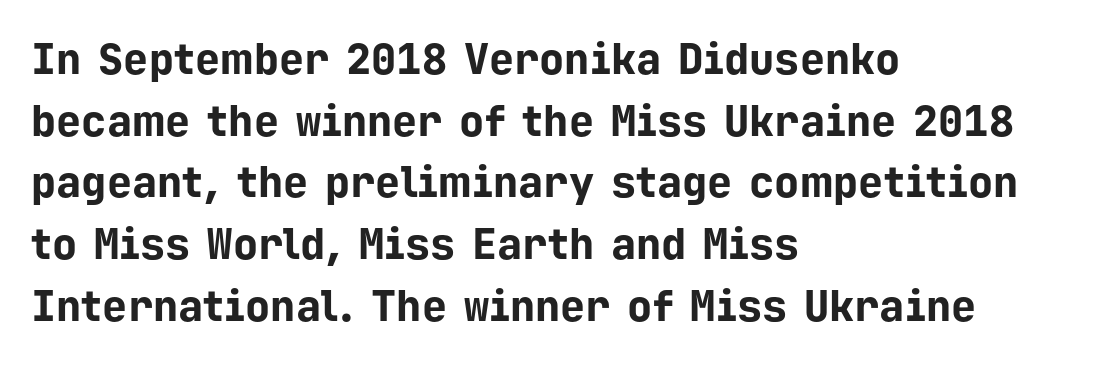
Q: Is the text bold? A: Yes.
Q: Is the text italic (slanted)? A: No, it is upright.
Q: Is the typeface a serif or a sans-serif typeface? A: Sans-serif.
Q: Is the text underlined? A: No.
Q: How is the paragraph aligned? A: Left-aligned.
Q: Is the spacing between letters normal or unusually wide? A: Normal.
Q: Is the spacing between lines tight, normal or loose? A: Normal.
Q: Width (condensed, normal, or wide)? A: Normal.
Q: Stroke contrast? A: Low.
Q: x-height? A: Medium.
Q: Monospaced? A: Yes.
